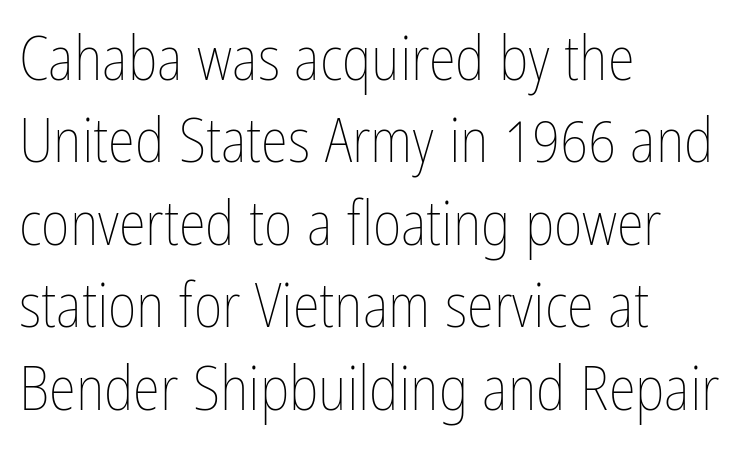
Q: Is the text bold? A: No.
Q: Is the text italic (slanted)? A: No, it is upright.
Q: Is the text underlined? A: No.
Q: How is the paragraph aligned? A: Left-aligned.
Q: Is the spacing between letters normal or unusually wide? A: Normal.
Q: Is the spacing between lines tight, normal or loose? A: Normal.
Q: Width (condensed, normal, or wide)? A: Condensed.
Q: Stroke contrast? A: Low.
Q: x-height? A: Medium.
Q: Monospaced? A: No.
